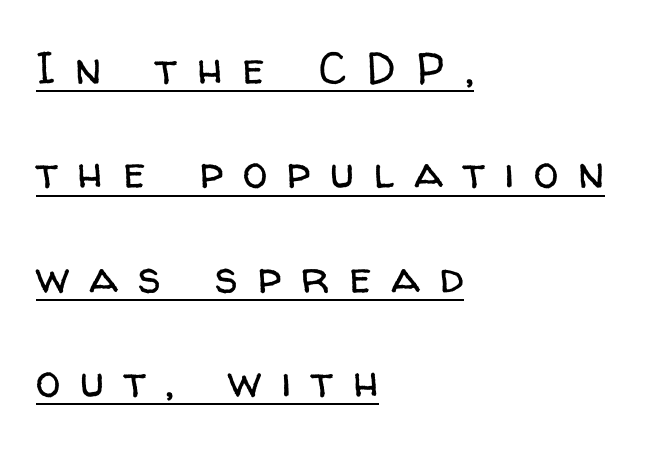
{"serif": "no", "italic": "no", "bold": "no", "weight": "regular", "width": "normal", "stroke_contrast": "low", "x_height": "medium", "monospaced": "no", "underline": "yes", "align": "left", "line_spacing": "loose", "line_spacing_ratio": 2.32, "letter_spacing": "wide", "letter_spacing_em": 0.44, "glyph_px": 45}
